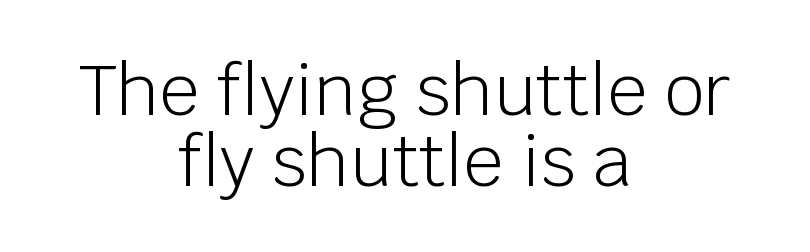
{"serif": "no", "italic": "no", "bold": "no", "weight": "light", "width": "normal", "stroke_contrast": "low", "x_height": "large", "monospaced": "no", "underline": "no", "align": "center", "line_spacing": "tight", "line_spacing_ratio": 1.02, "letter_spacing": "normal", "letter_spacing_em": 0.0, "glyph_px": 70}
